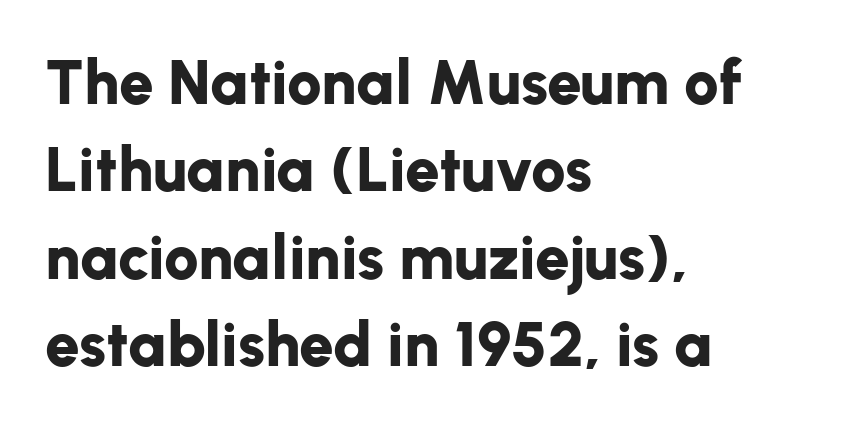
{"serif": "no", "italic": "no", "bold": "yes", "weight": "bold", "width": "normal", "stroke_contrast": "low", "x_height": "medium", "monospaced": "no", "underline": "no", "align": "left", "line_spacing": "normal", "line_spacing_ratio": 1.41, "letter_spacing": "normal", "letter_spacing_em": 0.0, "glyph_px": 62}
